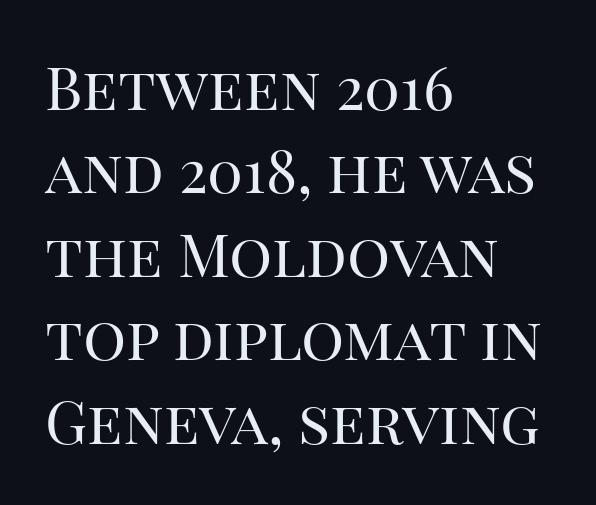
Q: Is the text bold? A: No.
Q: Is the text italic (slanted)? A: No, it is upright.
Q: Is the typeface a serif or a sans-serif typeface? A: Serif.
Q: Is the text underlined? A: No.
Q: How is the paragraph aligned? A: Left-aligned.
Q: Is the spacing between letters normal or unusually wide? A: Normal.
Q: Is the spacing between lines tight, normal or loose? A: Normal.
Q: Width (condensed, normal, or wide)? A: Normal.
Q: Stroke contrast? A: High.
Q: x-height? A: Large.
Q: Monospaced? A: No.
